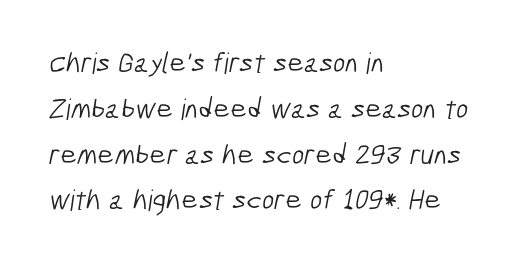
{"serif": "no", "bold": "no", "weight": "light", "width": "condensed", "stroke_contrast": "low", "x_height": "medium", "monospaced": "no", "underline": "no", "align": "left", "line_spacing": "normal", "line_spacing_ratio": 1.58, "letter_spacing": "normal", "letter_spacing_em": 0.0, "glyph_px": 29}
